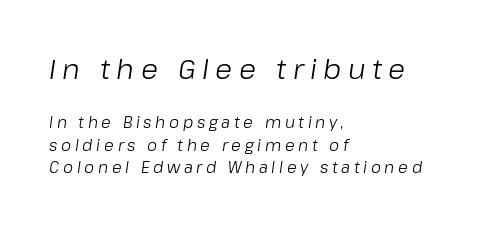
Q: Is the text bold? A: No.
Q: Is the text italic (slanted)? A: Yes, it leans right by about 8 degrees.
Q: Is the text underlined? A: No.
Q: How is the paragraph aligned? A: Left-aligned.
Q: Is the spacing between letters normal or unusually wide? A: Unusually wide.
Q: Is the spacing between lines tight, normal or loose? A: Normal.
Q: Which block of text is set in a larger size, the first (top) or the second (bottom)? A: The first (top) one.
Q: Width (condensed, normal, or wide)? A: Normal.
Q: Stroke contrast? A: Low.
Q: x-height? A: Medium.
Q: Monospaced? A: No.
